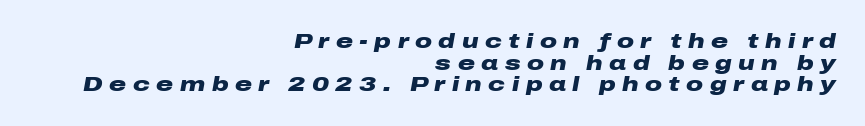
Each word looks stretched out because of the extra space between its letters. The sample has been set heavy, in full bold. The paragraph shown leans on its right margin. Is there much room between lines? No — they nearly touch. In terms of posture, this sample is oblique.
